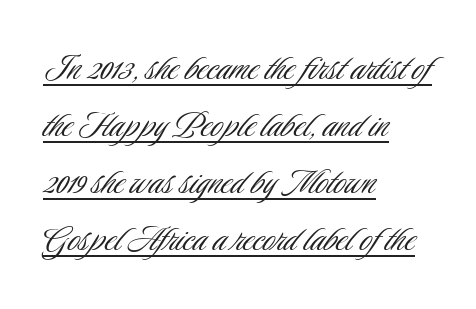
{"serif": "no", "bold": "no", "weight": "light", "width": "condensed", "stroke_contrast": "low", "x_height": "small", "monospaced": "no", "underline": "yes", "align": "left", "line_spacing": "normal", "line_spacing_ratio": 1.36, "letter_spacing": "normal", "letter_spacing_em": 0.0, "glyph_px": 42}
